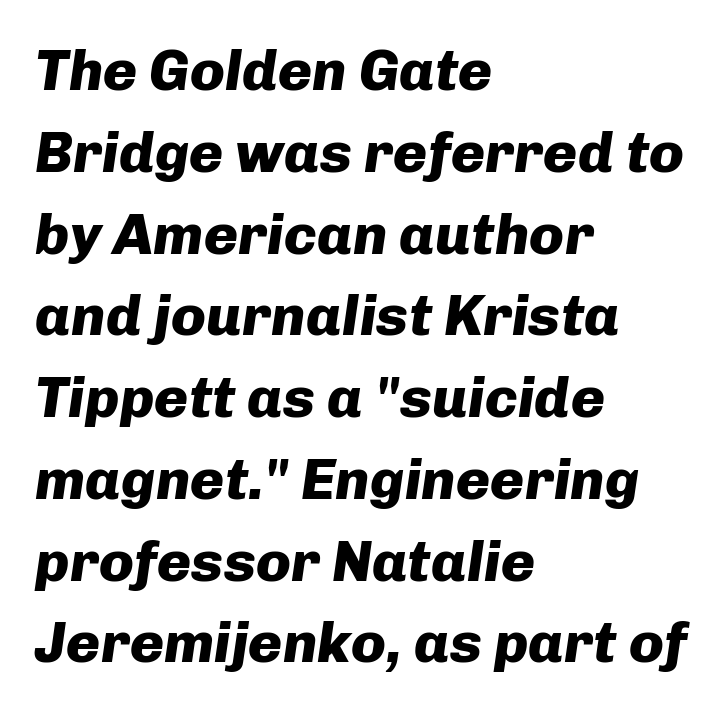
The rendering keeps characters at their native spacing. Slant detected: the letters are inclined. Pretty heavy lettering here — definitely bold. The glyphs are unaccompanied by any horizontal stroke below them.
